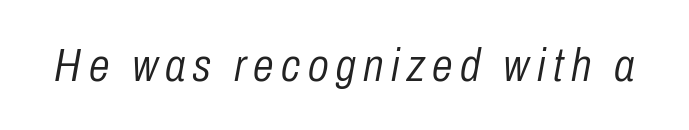
Q: Is the text bold? A: No.
Q: Is the text italic (slanted)? A: Yes, it leans right by about 10 degrees.
Q: Is the text underlined? A: No.
Q: Width (condensed, normal, or wide)? A: Condensed.
Q: Stroke contrast? A: Low.
Q: x-height? A: Medium.
Q: Monospaced? A: No.
